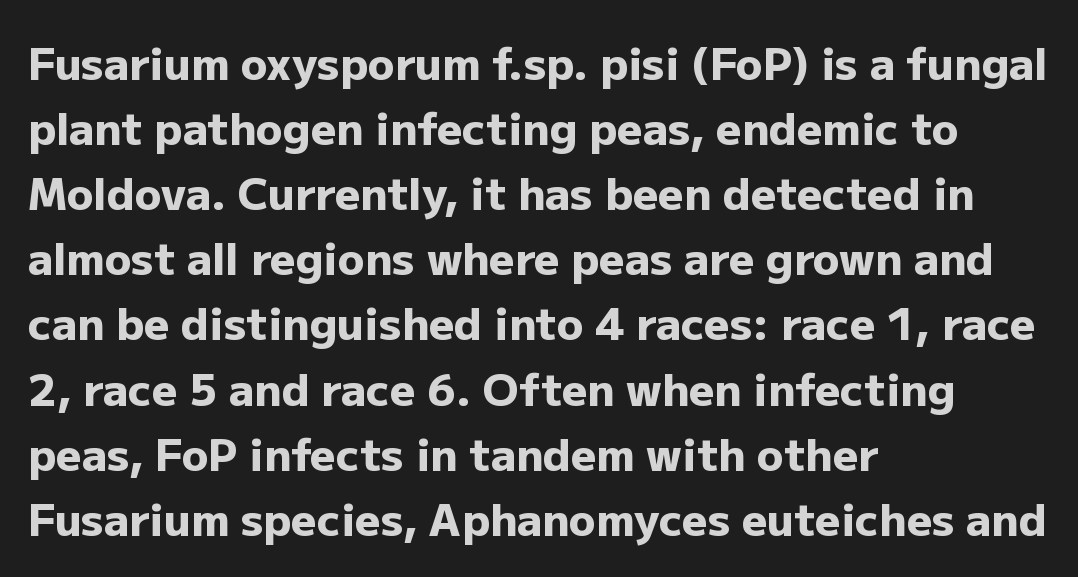
Posture: upright roman. Is the letter spacing exaggerated? No — it looks like the ordinary default. Do the characters align in a grid? No, the font is proportional. Descenders hang freely into open space.
